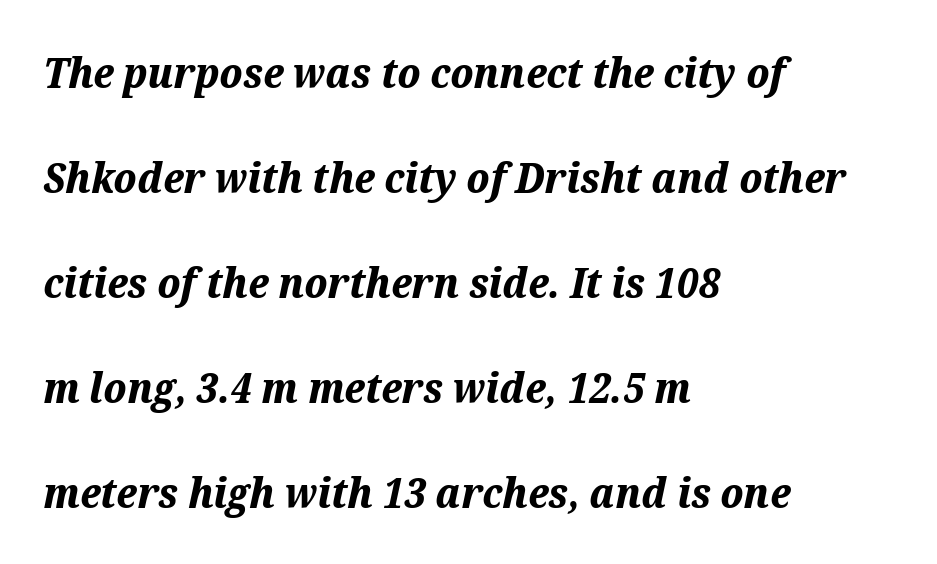
The image shows 42 px bold type, italic (leaning right); set left-aligned, loose line spacing (2.5x), normal letter spacing, not underlined; medium stroke contrast and a medium x-height.
